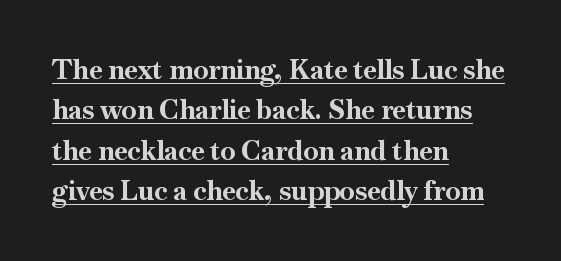
The image shows 27 px bold type, upright; set left-aligned, normal line spacing (1.5x), normal letter spacing, underlined.
